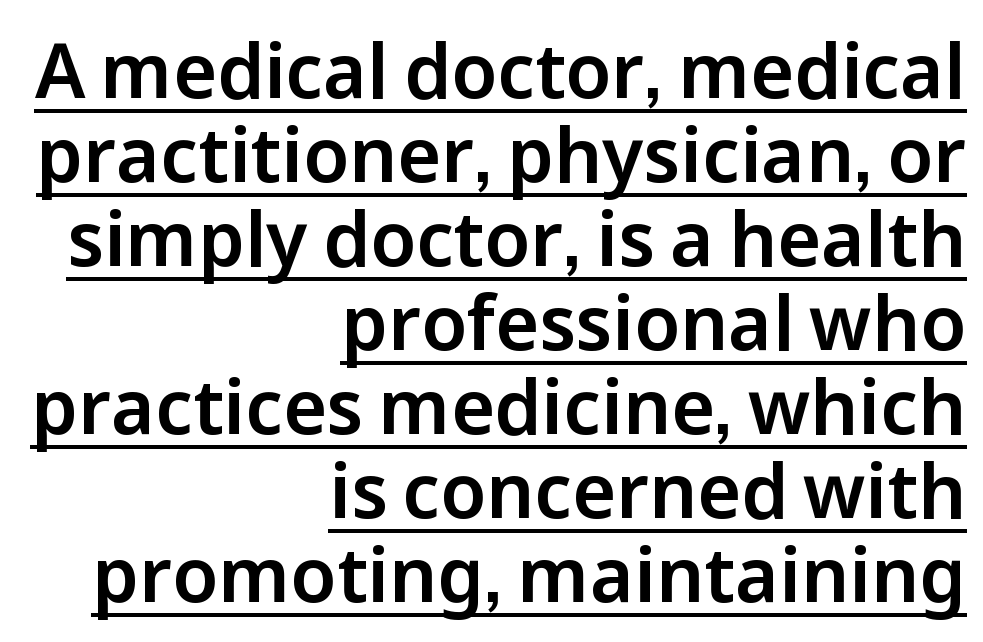
Caption: standard tracking, unaltered. Every stem runs plumb, perpendicular to the baseline. This is sans-serif lettering, the kind often seen on screens and signage. Varying glyph widths throughout — classic text-font behaviour.
